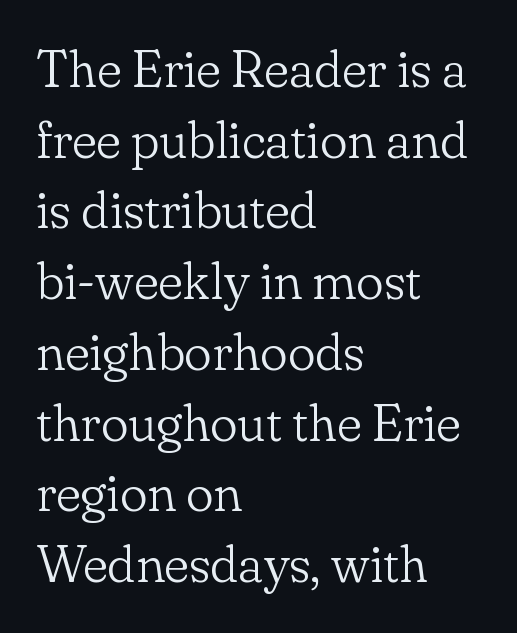
{"serif": "yes", "italic": "no", "bold": "no", "weight": "light", "width": "normal", "stroke_contrast": "low", "x_height": "small", "monospaced": "no", "underline": "no", "align": "left", "line_spacing": "normal", "line_spacing_ratio": 1.36, "letter_spacing": "normal", "letter_spacing_em": 0.0, "glyph_px": 52}
